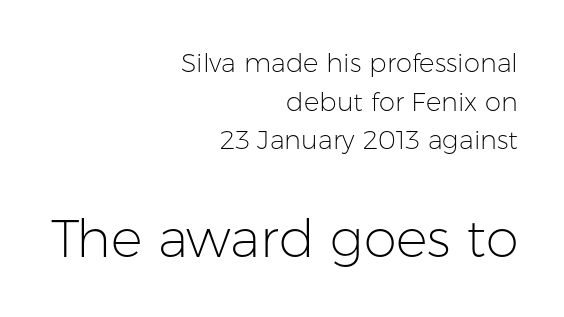
Letterform terminals end flat and unadorned throughout the passage. Character size in the trailing block exceeds that of the leading block. Anything drawn beneath the words? Only blank space. Do the characters align in a grid? No, the font is proportional. In terms of leading, this rendering sits right in the middle. You can tell it's not italic because the verticals are truly vertical.
